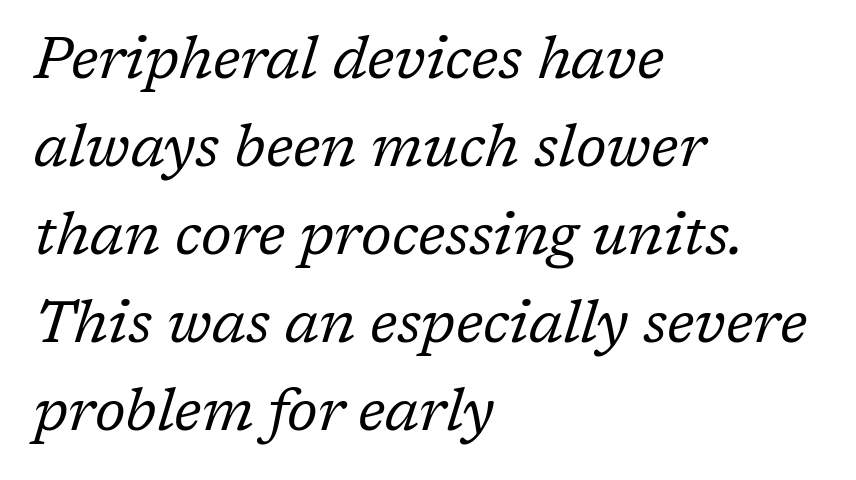
Q: Is the text bold? A: No.
Q: Is the text italic (slanted)? A: Yes, it leans right by about 17 degrees.
Q: Is the typeface a serif or a sans-serif typeface? A: Serif.
Q: Is the text underlined? A: No.
Q: How is the paragraph aligned? A: Left-aligned.
Q: Is the spacing between letters normal or unusually wide? A: Normal.
Q: Is the spacing between lines tight, normal or loose? A: Normal.
Q: Width (condensed, normal, or wide)? A: Normal.
Q: Stroke contrast? A: Low.
Q: x-height? A: Medium.
Q: Monospaced? A: No.
